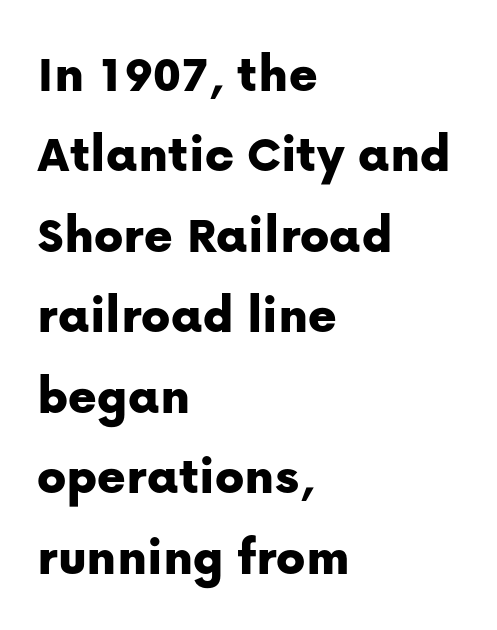
The image shows 54 px sans-serif type, upright; set left-aligned, normal line spacing (1.49x), normal letter spacing, not underlined; low stroke contrast and a medium x-height.
